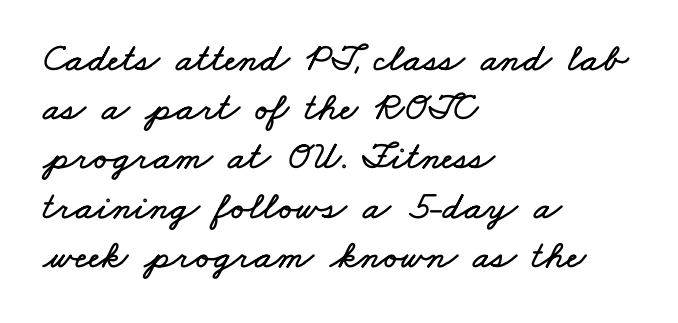
Q: Is the text underlined? A: No.
Q: How is the paragraph aligned? A: Left-aligned.
Q: Is the spacing between letters normal or unusually wide? A: Normal.
Q: Width (condensed, normal, or wide)? A: Wide.
Q: Stroke contrast? A: Low.
Q: x-height? A: Small.
Q: Monospaced? A: No.
